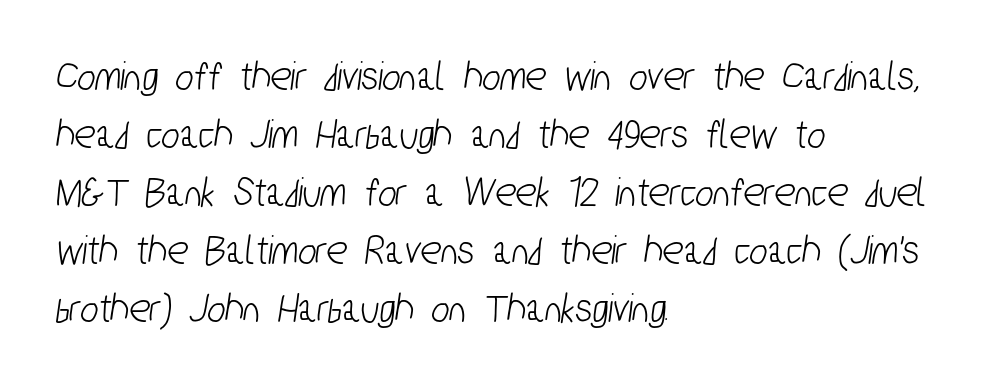
Q: Is the typeface a serif or a sans-serif typeface? A: Sans-serif.
Q: Is the text underlined? A: No.
Q: How is the paragraph aligned? A: Left-aligned.
Q: Is the spacing between letters normal or unusually wide? A: Normal.
Q: Is the spacing between lines tight, normal or loose? A: Normal.
Q: Width (condensed, normal, or wide)? A: Condensed.
Q: Stroke contrast? A: Low.
Q: x-height? A: Medium.
Q: Monospaced? A: No.
